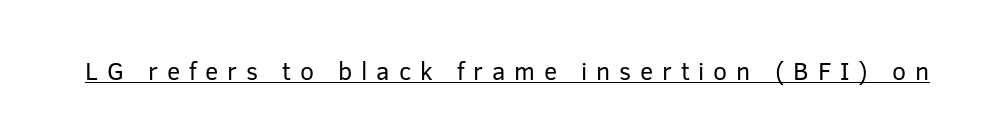
Q: Is the text bold? A: No.
Q: Is the text italic (slanted)? A: No, it is upright.
Q: Is the text underlined? A: Yes.
Q: Is the spacing between letters normal or unusually wide? A: Unusually wide.
